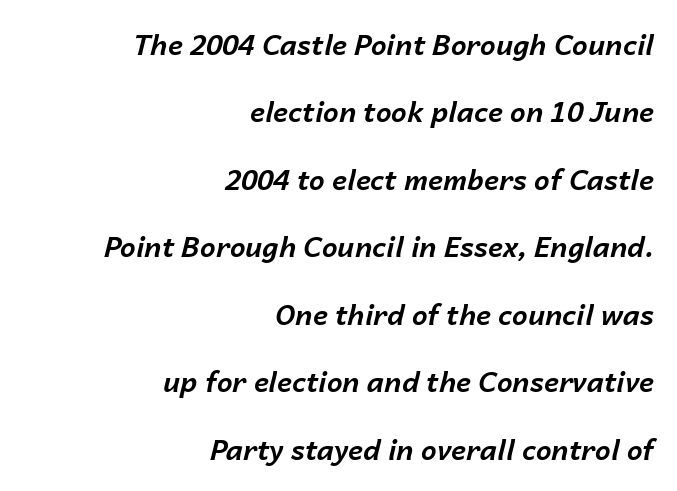
The image shows 28 px bold type, italic (leaning right); set right-aligned, loose line spacing (2.41x), normal letter spacing, not underlined; low stroke contrast and a medium x-height.
